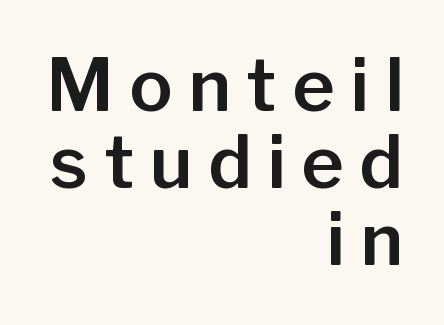
The image shows 72 px sans-serif type, upright; set right-aligned, tight line spacing (1.07x), unusually wide letter spacing (+0.22 em), not underlined; low stroke contrast and a medium x-height.
